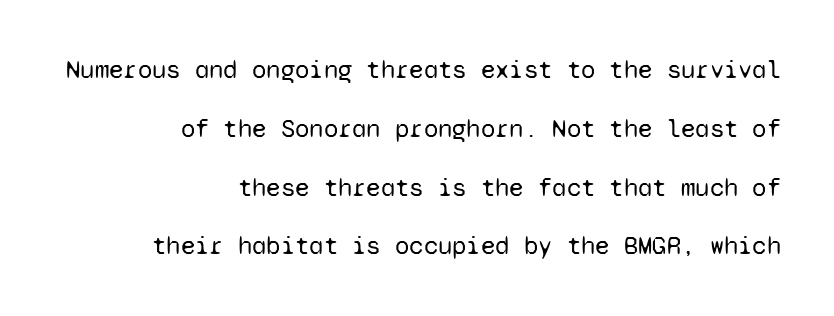
Plain, unruled lines of type. Default kerning and tracking; the words read as compact shapes. Horizontally, the lines are justified to the trailing edge only. Heft: none added — not bold. Compared with typical paragraphs, the rows here are farther apart.
